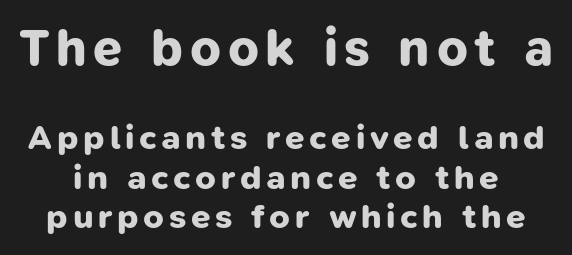
The image shows 52 px bold sans-serif type; set tight line spacing (1.13x), not underlined; the first (top) block is 1.49x larger; low stroke contrast and a medium x-height.
